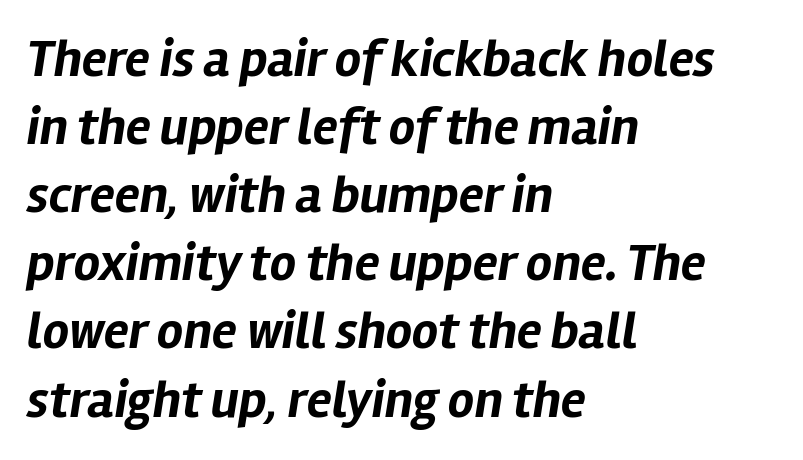
{"italic": "yes", "lean": "right", "slant_degrees": 12, "bold": "yes", "weight": "bold", "width": "normal", "stroke_contrast": "low", "x_height": "medium", "monospaced": "no", "underline": "no", "align": "left", "line_spacing": "normal", "line_spacing_ratio": 1.31, "letter_spacing": "normal", "letter_spacing_em": 0.0, "glyph_px": 52}
